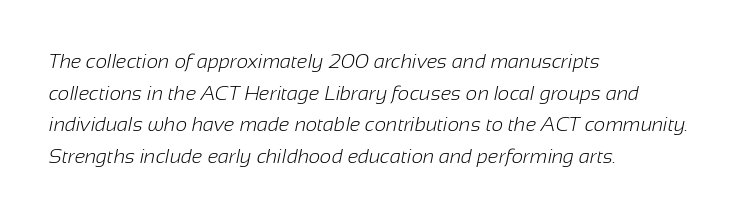
A quiet, ordinary-to-light weight characterises the typeface. Horizontal bands of white between lines are of average thickness. There is no visible air inserted between adjacent glyphs. The lines are quadded left. The baseline area is clear.
